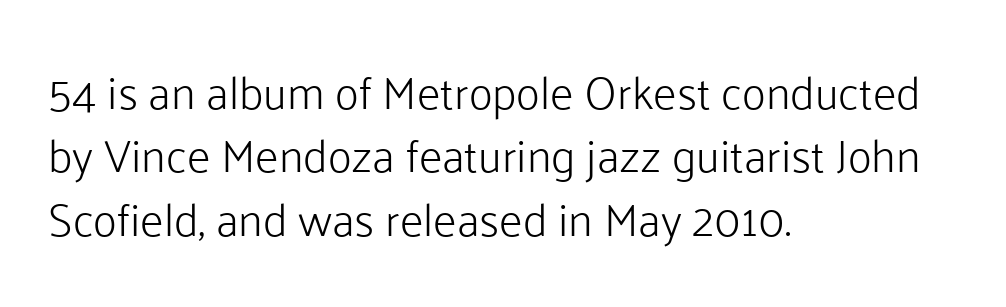
{"serif": "no", "italic": "no", "bold": "no", "weight": "light", "width": "normal", "stroke_contrast": "low", "x_height": "medium", "monospaced": "no", "underline": "no", "align": "left", "line_spacing": "normal", "line_spacing_ratio": 1.38, "letter_spacing": "normal", "letter_spacing_em": 0.0, "glyph_px": 46}
